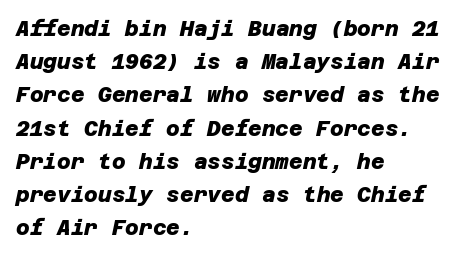
Q: Is the text bold? A: Yes.
Q: Is the text underlined? A: No.
Q: How is the paragraph aligned? A: Left-aligned.
Q: Is the spacing between letters normal or unusually wide? A: Normal.
Q: Is the spacing between lines tight, normal or loose? A: Normal.
